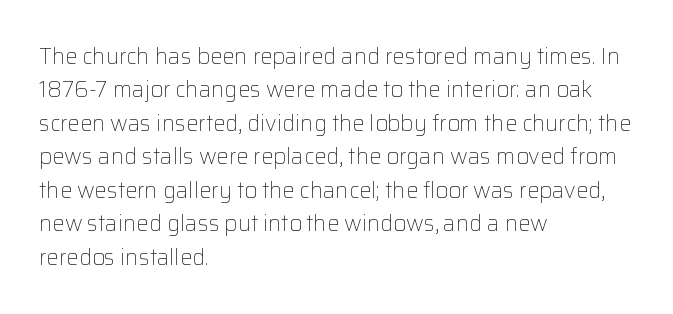
The image shows 22 px text type, upright; set left-aligned, normal line spacing (1.52x), normal letter spacing, not underlined.
